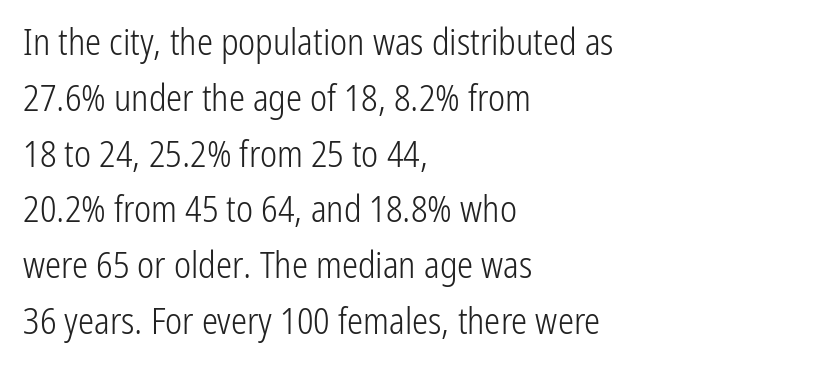
Q: Is the text bold? A: No.
Q: Is the text italic (slanted)? A: No, it is upright.
Q: Is the typeface a serif or a sans-serif typeface? A: Sans-serif.
Q: Is the text underlined? A: No.
Q: How is the paragraph aligned? A: Left-aligned.
Q: Is the spacing between letters normal or unusually wide? A: Normal.
Q: Is the spacing between lines tight, normal or loose? A: Normal.
Q: Width (condensed, normal, or wide)? A: Condensed.
Q: Stroke contrast? A: Low.
Q: x-height? A: Medium.
Q: Monospaced? A: No.
